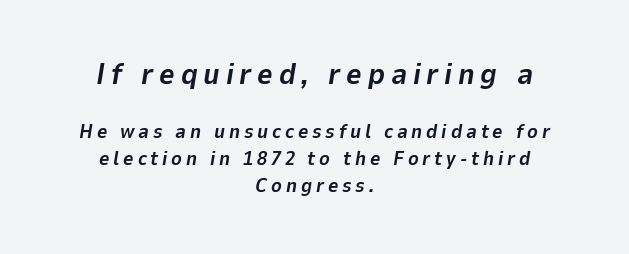
The image shows 30 px bold type, italic (leaning right); set centered, normal line spacing (1.35x), not underlined; the first (top) block is 1.5x larger; low stroke contrast and a medium x-height.
